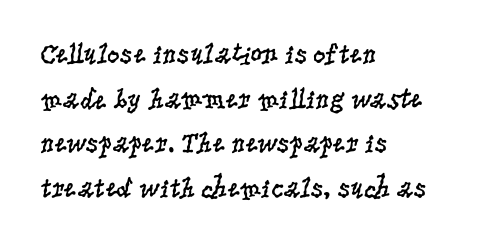
{"serif": "yes", "bold": "no", "weight": "regular", "width": "condensed", "stroke_contrast": "low", "x_height": "large", "monospaced": "no", "underline": "no", "align": "left", "line_spacing": "normal", "line_spacing_ratio": 1.59, "letter_spacing": "normal", "letter_spacing_em": 0.0, "glyph_px": 28}
